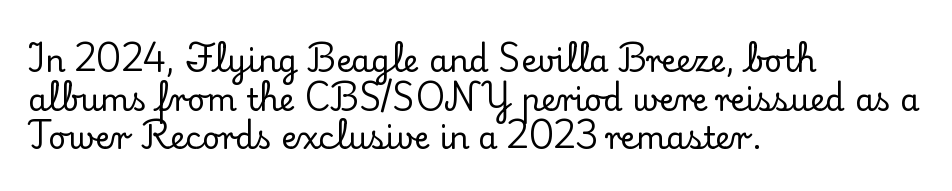
{"serif": "yes", "italic": "no", "width": "normal", "stroke_contrast": "low", "x_height": "small", "monospaced": "no", "underline": "no", "align": "left", "line_spacing": "normal", "line_spacing_ratio": 1.25, "letter_spacing": "normal", "letter_spacing_em": 0.0, "glyph_px": 31}
